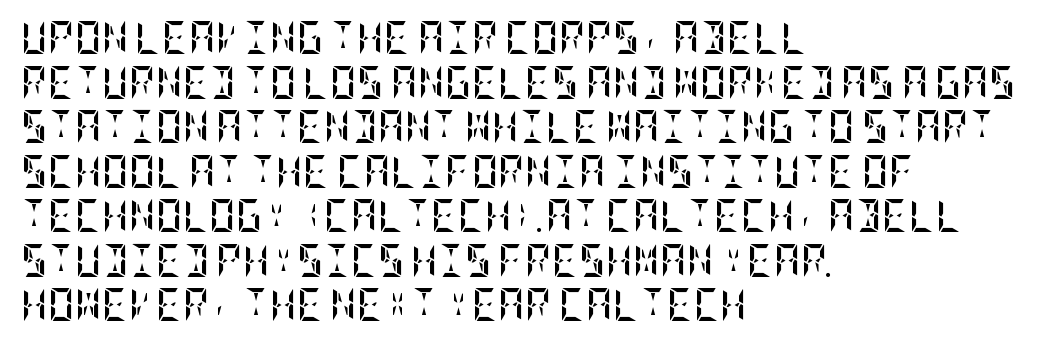
{"italic": "no", "bold": "yes", "weight": "semibold", "width": "condensed", "stroke_contrast": "low", "x_height": "large", "underline": "no", "align": "left", "line_spacing": "normal", "line_spacing_ratio": 1.35, "letter_spacing": "normal", "letter_spacing_em": 0.0, "glyph_px": 33}
